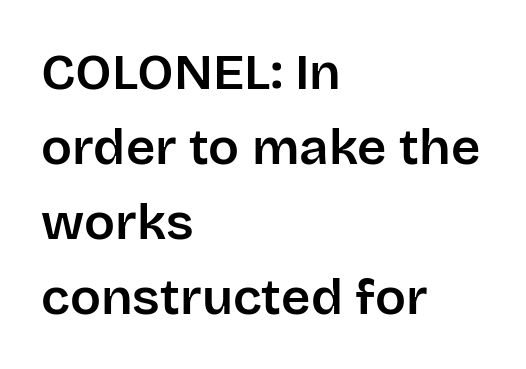
The image shows 51 px sans-serif type, upright; set left-aligned, normal line spacing (1.47x), normal letter spacing, not underlined; low stroke contrast and a large x-height.
